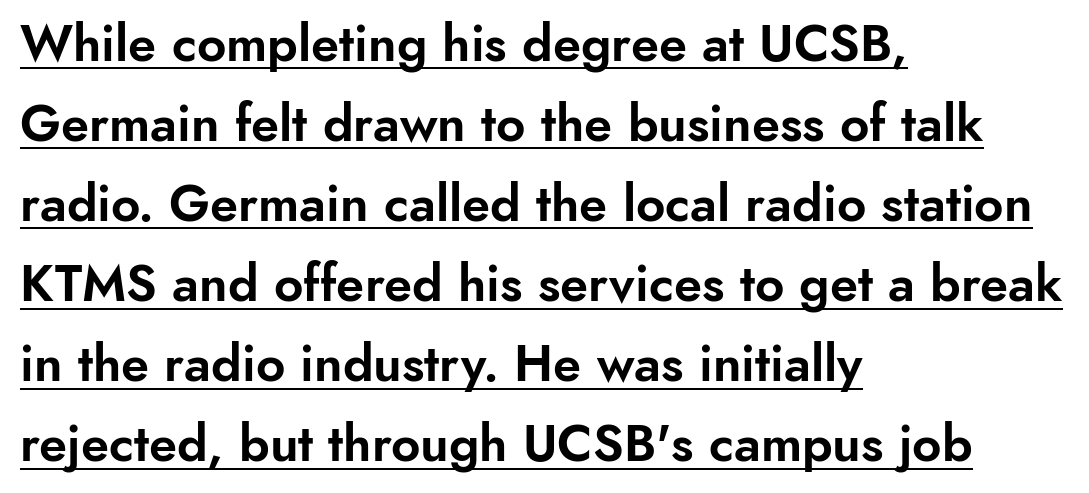
Interline gaps are of average width in this sample. You can see a thin bar hugging the bottom of the glyphs. Font category for this specimen: sans-serif. Layout note: lines flush left. The line texture is even and compact thanks to regular tracking. Unlike italic type, these characters show no tilt at all.
